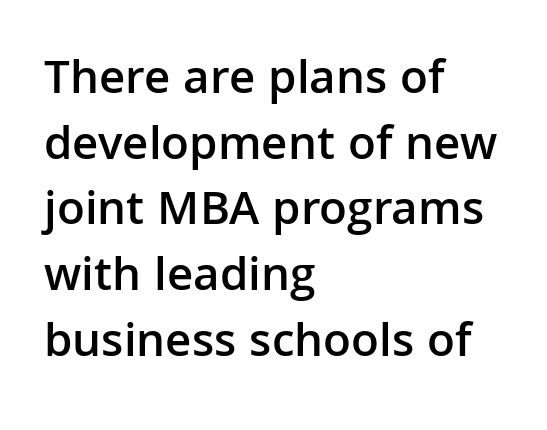
The image shows 49 px semibold sans-serif type, upright; set left-aligned, normal line spacing (1.34x), normal letter spacing, not underlined; low stroke contrast and a medium x-height.
